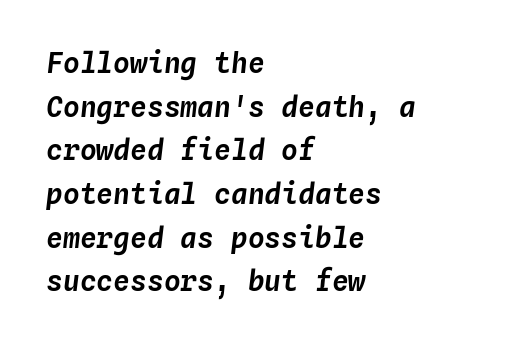
{"italic": "yes", "lean": "right", "slant_degrees": 4, "width": "normal", "stroke_contrast": "low", "x_height": "medium", "monospaced": "yes", "underline": "no", "align": "left", "line_spacing": "normal", "line_spacing_ratio": 1.56, "letter_spacing": "normal", "letter_spacing_em": 0.0, "glyph_px": 28}
